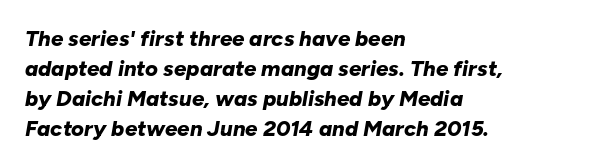
Typographic density is high because the face is bold. This rendering features lettering with no underline. Slant detected: the letters are inclined. The vertical gap from one line to the next is medium. Spacing between characters is what you'd get straight out of the box. Left-aligned paragraph, ragged on the right.
